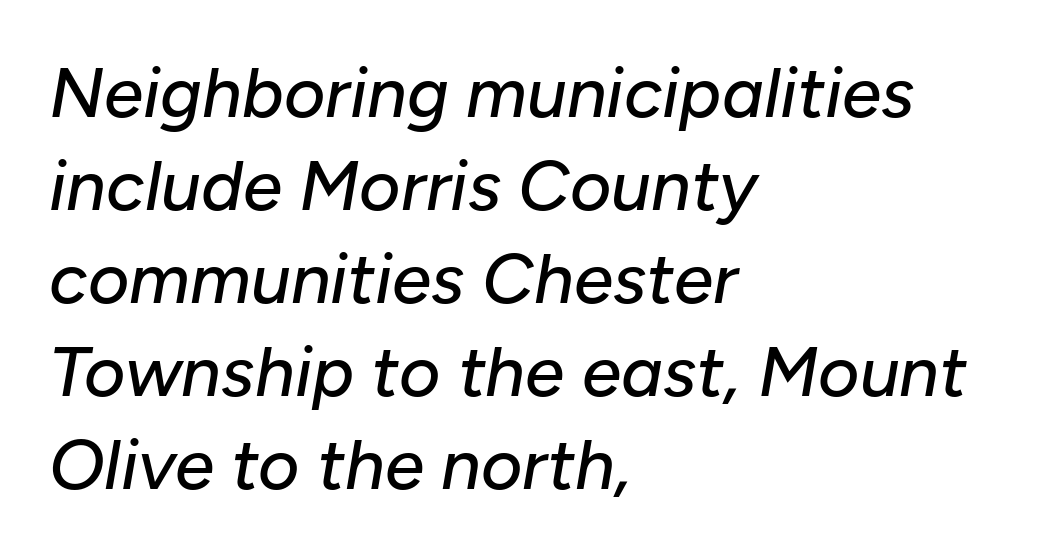
{"italic": "yes", "lean": "right", "slant_degrees": 10, "width": "normal", "stroke_contrast": "low", "x_height": "medium", "monospaced": "no", "underline": "no", "align": "left", "line_spacing": "normal", "line_spacing_ratio": 1.31, "letter_spacing": "normal", "letter_spacing_em": 0.0, "glyph_px": 71}
